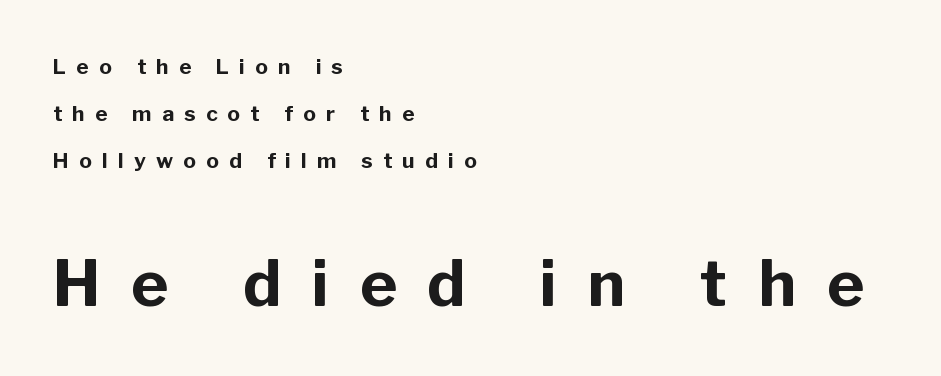
Q: Is the text bold? A: Yes.
Q: Is the text italic (slanted)? A: No, it is upright.
Q: Is the typeface a serif or a sans-serif typeface? A: Sans-serif.
Q: Is the text underlined? A: No.
Q: How is the paragraph aligned? A: Left-aligned.
Q: Is the spacing between letters normal or unusually wide? A: Unusually wide.
Q: Is the spacing between lines tight, normal or loose? A: Loose.
Q: Which block of text is set in a larger size, the first (top) or the second (bottom)? A: The second (bottom) one.
Q: Width (condensed, normal, or wide)? A: Normal.
Q: Stroke contrast? A: Low.
Q: x-height? A: Medium.
Q: Monospaced? A: No.
